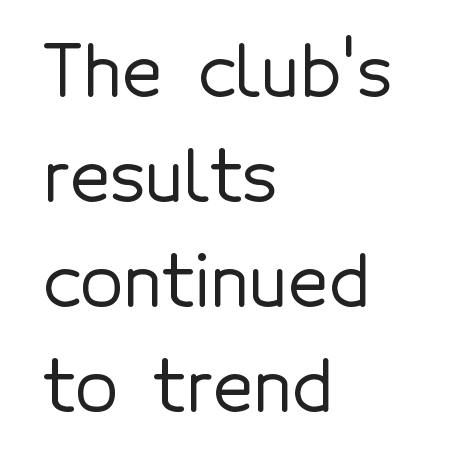
The image shows 70 px sans-serif type, upright; set left-aligned, normal line spacing (1.5x), normal letter spacing, not underlined; a medium x-height.
